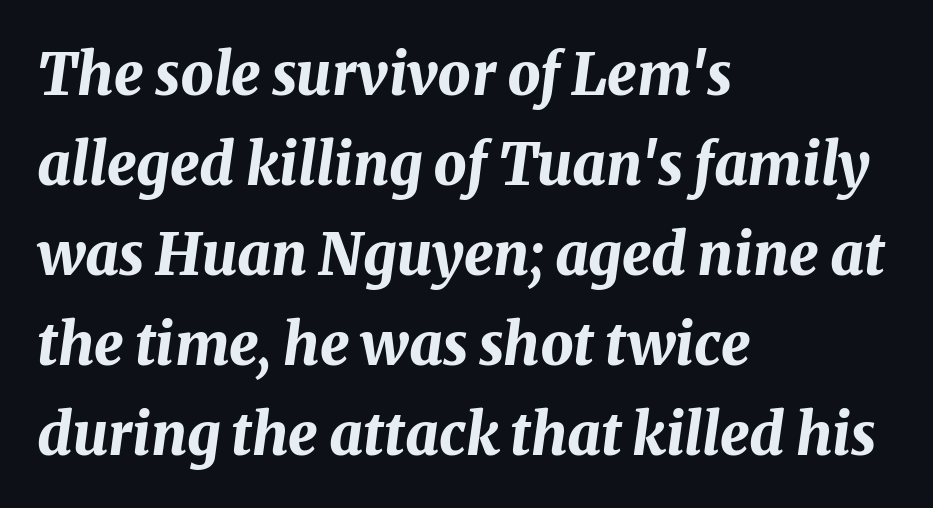
{"italic": "yes", "lean": "right", "slant_degrees": 8, "bold": "yes", "weight": "bold", "width": "normal", "stroke_contrast": "medium", "x_height": "medium", "monospaced": "no", "underline": "no", "align": "left", "line_spacing": "normal", "line_spacing_ratio": 1.55, "letter_spacing": "normal", "letter_spacing_em": 0.0, "glyph_px": 58}
